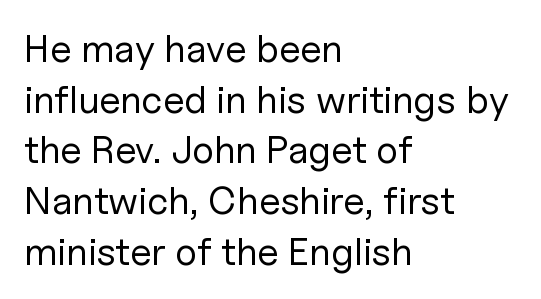
Q: Is the text bold? A: No.
Q: Is the text italic (slanted)? A: No, it is upright.
Q: Is the typeface a serif or a sans-serif typeface? A: Sans-serif.
Q: Is the text underlined? A: No.
Q: How is the paragraph aligned? A: Left-aligned.
Q: Is the spacing between letters normal or unusually wide? A: Normal.
Q: Is the spacing between lines tight, normal or loose? A: Normal.
Q: Width (condensed, normal, or wide)? A: Normal.
Q: Stroke contrast? A: Low.
Q: x-height? A: Medium.
Q: Monospaced? A: No.
